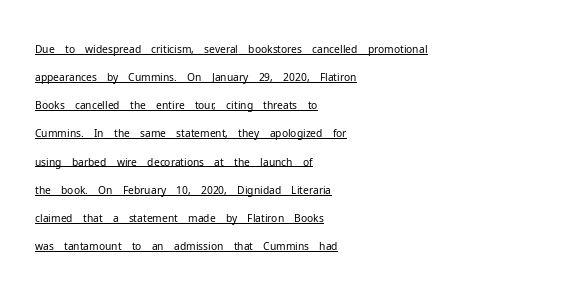
{"italic": "no", "bold": "no", "underline": "yes", "align": "left", "line_spacing": "normal", "line_spacing_ratio": 1.34, "letter_spacing": "normal", "letter_spacing_em": 0.0, "glyph_px": 21}
